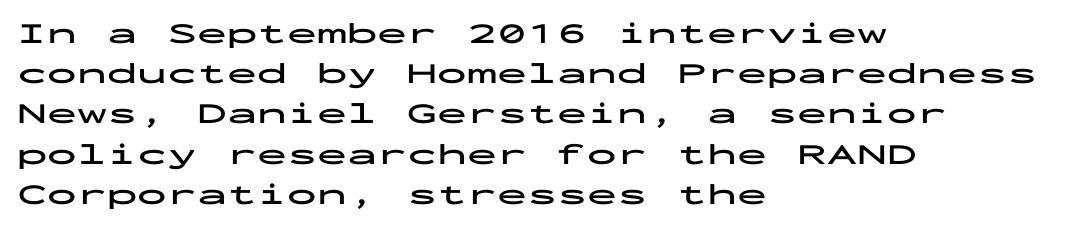
{"serif": "no", "italic": "no", "bold": "yes", "weight": "bold", "width": "wide", "stroke_contrast": "low", "x_height": "medium", "monospaced": "yes", "underline": "no", "align": "left", "line_spacing": "normal", "line_spacing_ratio": 1.34, "letter_spacing": "normal", "letter_spacing_em": 0.0, "glyph_px": 30}
